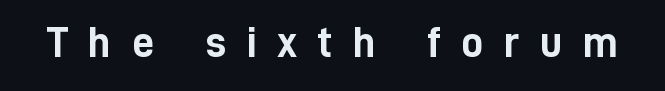
Regarding serifs, this sample does without them. Do the letters lean? They stand straight. The letters advance in unequal steps, a hallmark of proportional type. The space directly below the letters is spotless. Characters follow at a spacing far wider than the type designer built in. What weight is shown? A full bold with thick strokes.
